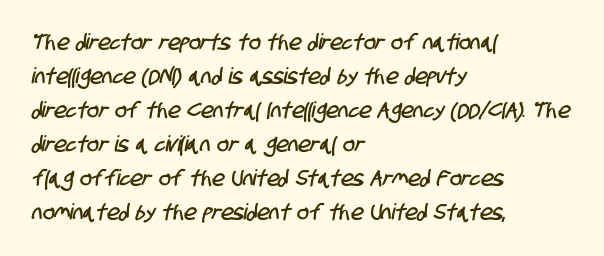
The image shows 22 px text type; set left-aligned, normal line spacing (1.55x), normal letter spacing, not underlined.
